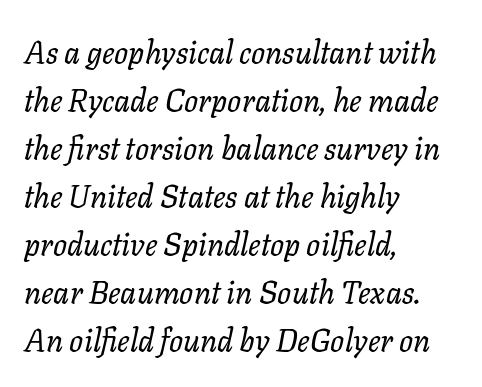
The lines in this sample share a left origin and differ only in where they stop. Inter-character spacing is left at the font's built-in metrics. The passage shown leans; its letterforms are oblique. The line-height multiplier appears to be the usual default. The typeface has the unassuming heft of standard copy or less.
